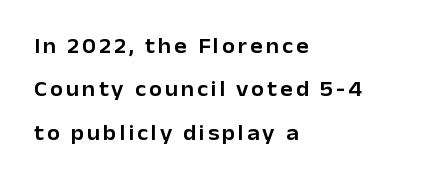
The image shows 21 px text type, upright; set left-aligned, loose line spacing (2.07x), not underlined.
